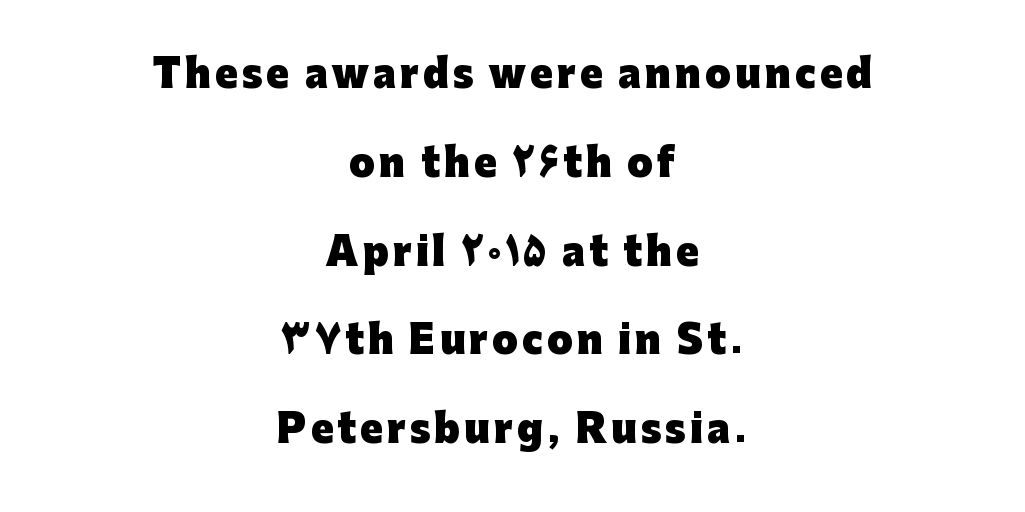
Here the designer chose a conventional face with non-uniform glyph widths. Vertical spacing — loose. Rule under the text: the space is simply empty. No italicization has been applied; the sample stays upright.
